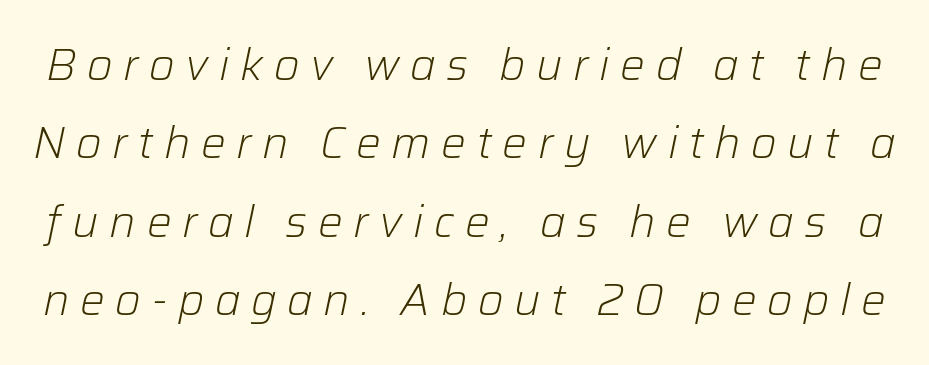
{"italic": "yes", "lean": "right", "slant_degrees": 12, "bold": "no", "weight": "light", "width": "normal", "stroke_contrast": "low", "x_height": "medium", "monospaced": "no", "underline": "no", "line_spacing_ratio": 1.78, "letter_spacing": "wide", "letter_spacing_em": 0.24, "glyph_px": 44}
